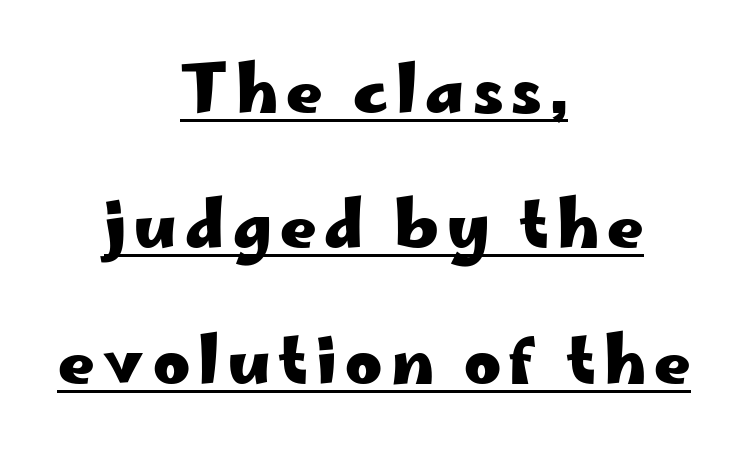
{"serif": "no", "italic": "no", "bold": "yes", "weight": "heavy", "width": "wide", "stroke_contrast": "low", "x_height": "small", "monospaced": "no", "underline": "yes", "align": "center", "line_spacing": "loose", "line_spacing_ratio": 2.15, "glyph_px": 63}
